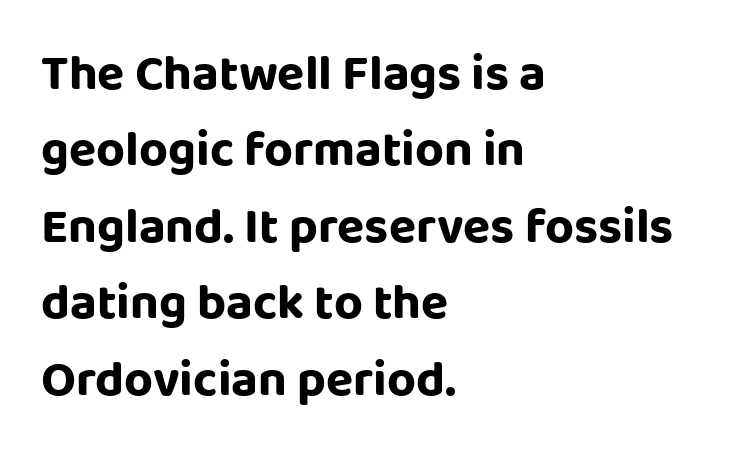
{"serif": "no", "italic": "no", "width": "normal", "stroke_contrast": "low", "x_height": "large", "monospaced": "no", "underline": "no", "align": "left", "line_spacing": "normal", "line_spacing_ratio": 1.53, "letter_spacing": "normal", "letter_spacing_em": 0.0, "glyph_px": 50}
